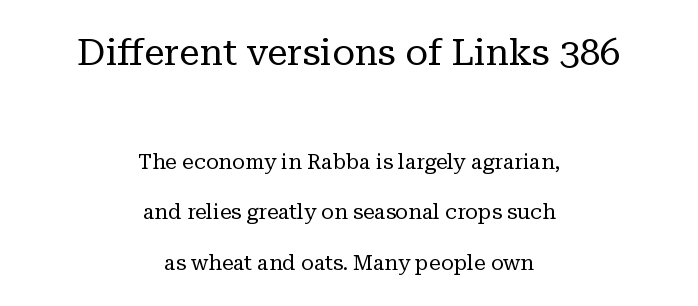
{"serif": "yes", "italic": "no", "bold": "no", "weight": "regular", "width": "normal", "stroke_contrast": "low", "x_height": "medium", "monospaced": "no", "underline": "no", "align": "center", "line_spacing": "loose", "line_spacing_ratio": 2.41, "letter_spacing": "normal", "letter_spacing_em": 0.0, "larger_block": "first", "size_ratio": 1.76, "glyph_px": 37}
